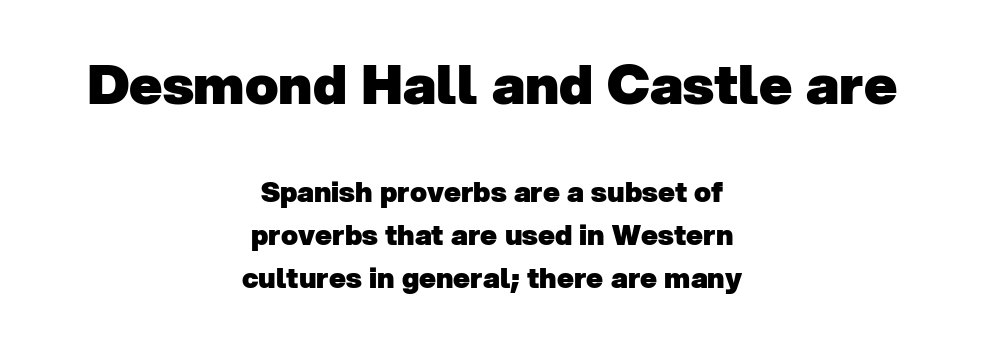
{"serif": "no", "bold": "yes", "weight": "heavy", "width": "normal", "stroke_contrast": "low", "x_height": "medium", "monospaced": "no", "underline": "no", "align": "center", "line_spacing": "normal", "line_spacing_ratio": 1.53, "letter_spacing": "normal", "letter_spacing_em": 0.0, "larger_block": "first", "size_ratio": 1.96, "glyph_px": 55}
